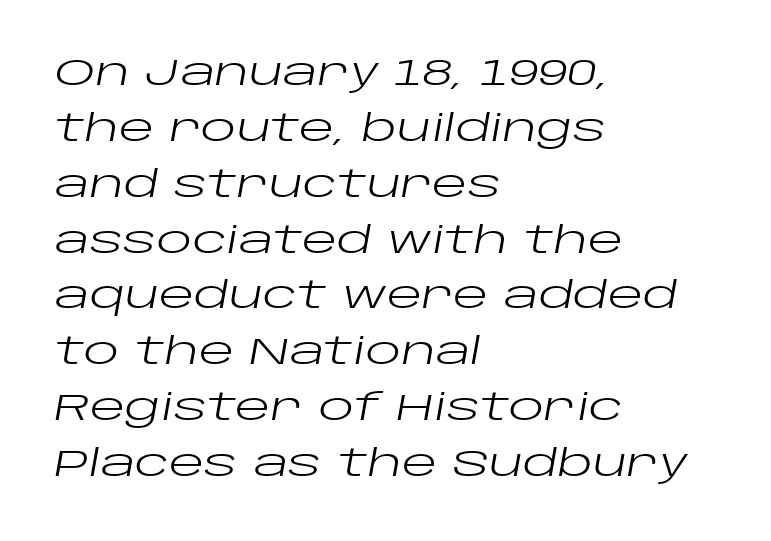
Q: Is the text bold? A: No.
Q: Is the text italic (slanted)? A: Yes, it leans right by about 10 degrees.
Q: Is the text underlined? A: No.
Q: How is the paragraph aligned? A: Left-aligned.
Q: Is the spacing between letters normal or unusually wide? A: Normal.
Q: Is the spacing between lines tight, normal or loose? A: Normal.
Q: Width (condensed, normal, or wide)? A: Wide.
Q: Stroke contrast? A: Low.
Q: x-height? A: Large.
Q: Monospaced? A: No.
